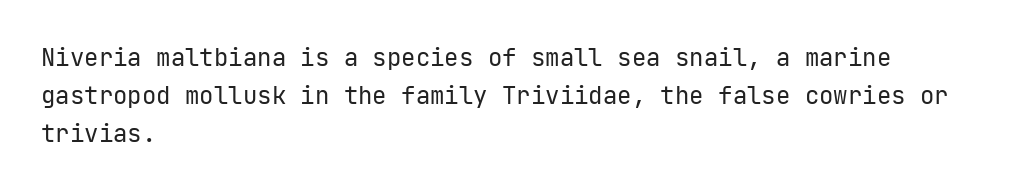
The image shows 24 px text type, upright; set left-aligned, normal line spacing (1.58x), normal letter spacing, not underlined.
